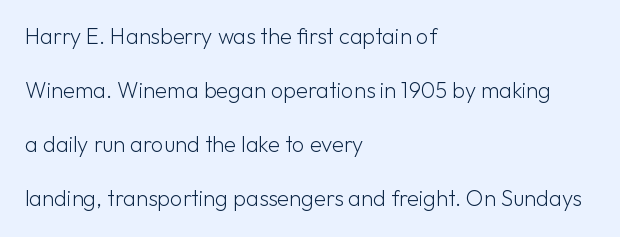
The image shows 22 px text type, upright; set left-aligned, loose line spacing (2.46x), normal letter spacing, not underlined.
